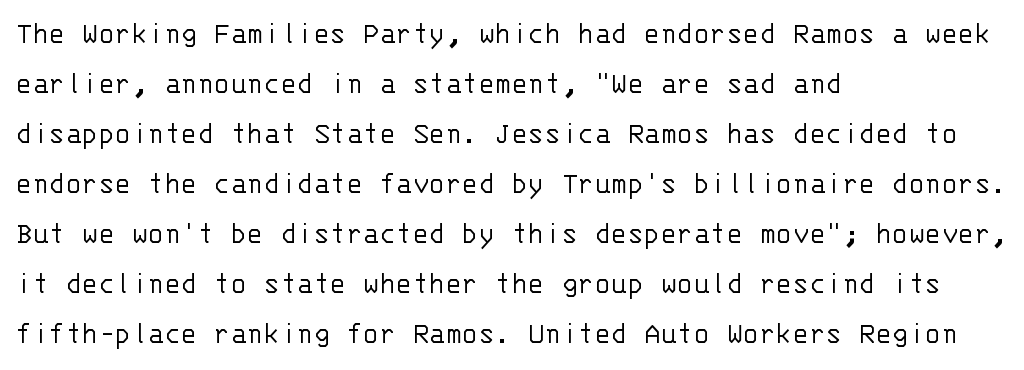
{"serif": "no", "italic": "no", "bold": "no", "weight": "light", "width": "normal", "stroke_contrast": "low", "x_height": "large", "monospaced": "yes", "underline": "no", "align": "left", "line_spacing": "normal", "line_spacing_ratio": 1.47, "letter_spacing": "normal", "letter_spacing_em": 0.0, "glyph_px": 34}
